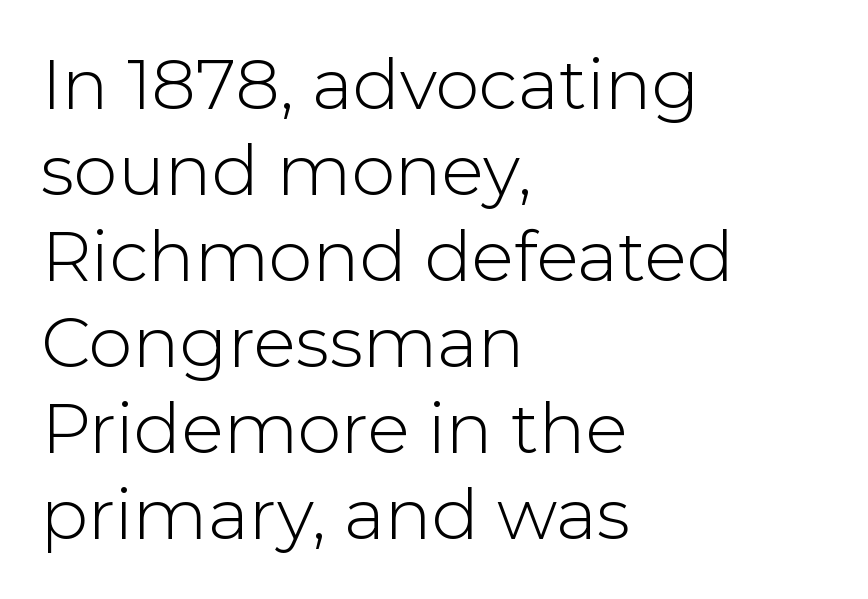
Q: Is the text bold? A: No.
Q: Is the text italic (slanted)? A: No, it is upright.
Q: Is the typeface a serif or a sans-serif typeface? A: Sans-serif.
Q: Is the text underlined? A: No.
Q: How is the paragraph aligned? A: Left-aligned.
Q: Is the spacing between letters normal or unusually wide? A: Normal.
Q: Width (condensed, normal, or wide)? A: Normal.
Q: Stroke contrast? A: Low.
Q: x-height? A: Medium.
Q: Monospaced? A: No.
